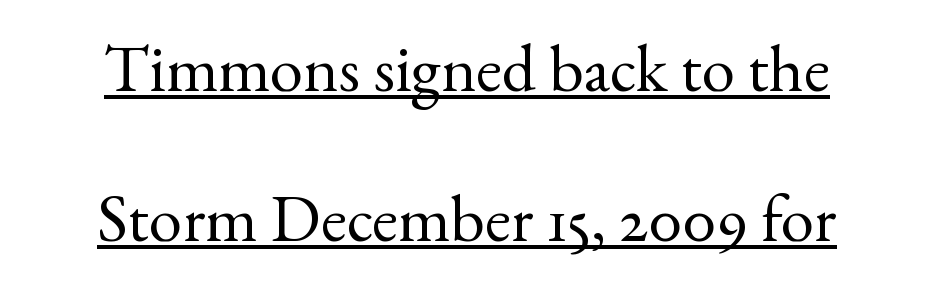
{"serif": "yes", "italic": "no", "bold": "no", "weight": "regular", "width": "normal", "x_height": "small", "monospaced": "no", "underline": "yes", "align": "center", "line_spacing": "loose", "line_spacing_ratio": 2.24, "letter_spacing": "normal", "letter_spacing_em": 0.0, "glyph_px": 67}
